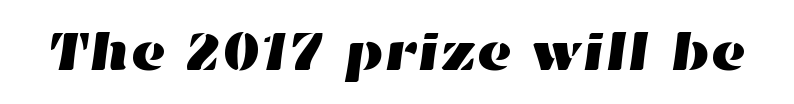
Q: Is the text underlined? A: No.
Q: Is the spacing between letters normal or unusually wide? A: Normal.
Q: Width (condensed, normal, or wide)? A: Wide.
Q: Stroke contrast? A: High.
Q: x-height? A: Medium.
Q: Monospaced? A: No.
